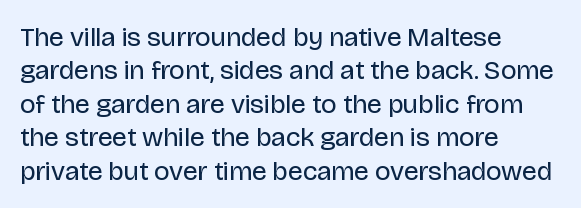
Q: Is the text bold? A: No.
Q: Is the text italic (slanted)? A: No, it is upright.
Q: Is the text underlined? A: No.
Q: How is the paragraph aligned? A: Left-aligned.
Q: Is the spacing between letters normal or unusually wide? A: Normal.
